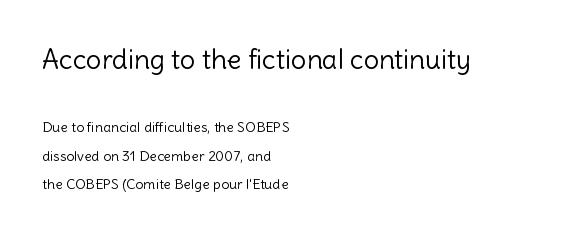
{"italic": "no", "bold": "no", "underline": "no", "align": "left", "line_spacing": "loose", "line_spacing_ratio": 2.03, "letter_spacing": "normal", "letter_spacing_em": 0.0, "larger_block": "first", "size_ratio": 1.93, "glyph_px": 27}
